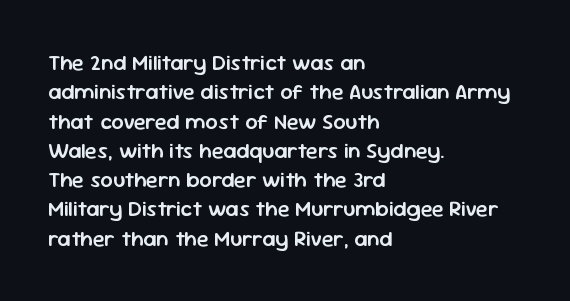
{"italic": "no", "bold": "semi", "underline": "no", "align": "left", "line_spacing": "normal", "line_spacing_ratio": 1.33, "letter_spacing": "normal", "letter_spacing_em": 0.0, "glyph_px": 22}
